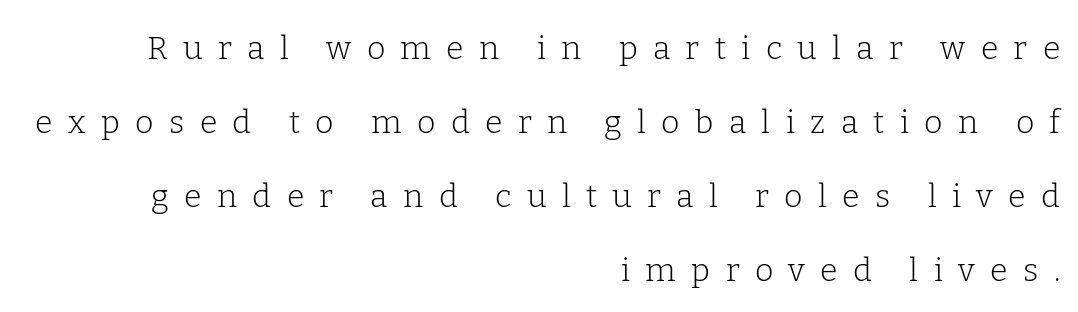
The image shows 32 px light serif type, upright; set right-aligned, loose line spacing (2.31x), unusually wide letter spacing (+0.48 em), not underlined; low stroke contrast and a medium x-height.
